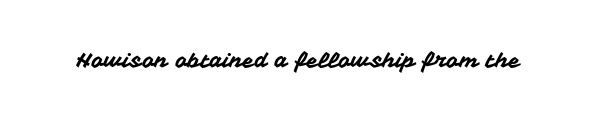
{"underline": "no", "letter_spacing": "normal", "letter_spacing_em": 0.0, "glyph_px": 21}
